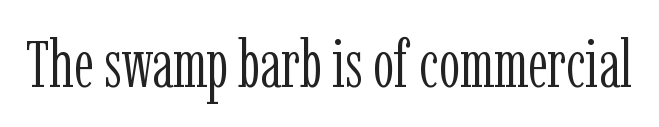
{"serif": "yes", "italic": "no", "bold": "no", "weight": "light", "width": "condensed", "stroke_contrast": "low", "x_height": "medium", "monospaced": "no", "underline": "no", "letter_spacing": "normal", "letter_spacing_em": 0.0, "glyph_px": 67}
